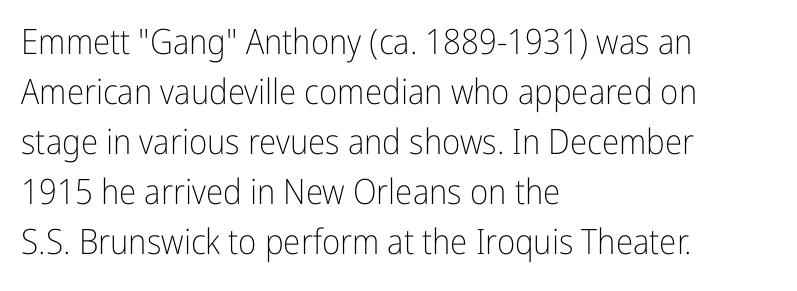
The lettering stays uniformly vertical, giving the passage a roman look. Think of a printed novel: that variable character pitch is what you see here. The typesetting does not lean heavy: it is not bold. A student would call this left alignment; a typographer would say flush left, rag right. The glyphs in this specimen are sans serif. The leading is moderate, giving the passage an even texture.
